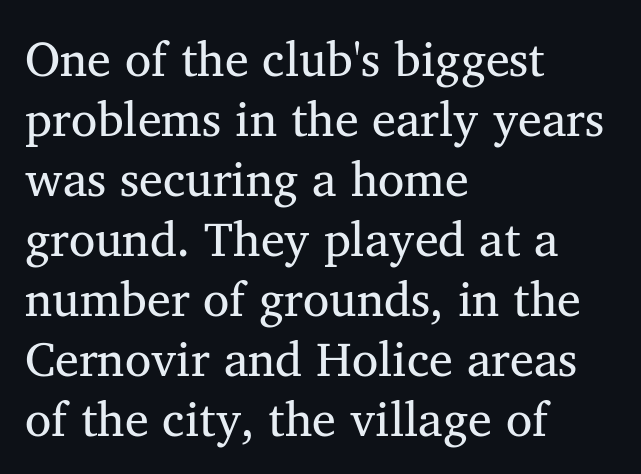
{"serif": "yes", "width": "normal", "stroke_contrast": "medium", "x_height": "medium", "monospaced": "no", "underline": "no", "align": "left", "line_spacing": "normal", "line_spacing_ratio": 1.25, "letter_spacing": "normal", "letter_spacing_em": 0.0, "glyph_px": 48}
